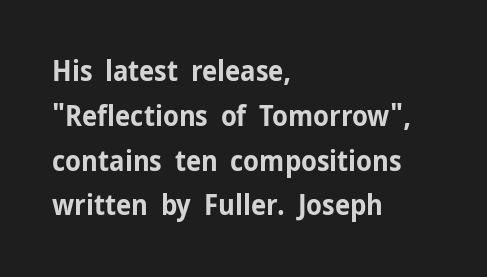
Rule under the text: the space is simply empty. Spacing verdict: proportional, widths tailored to each character. Posture: upright roman. Students, note that the glyphs here touch the page at normal intervals. Notice how the passage keeps a crisp vertical edge on the left only. Observe the absence of serifs on each vertical stroke in this sample.
